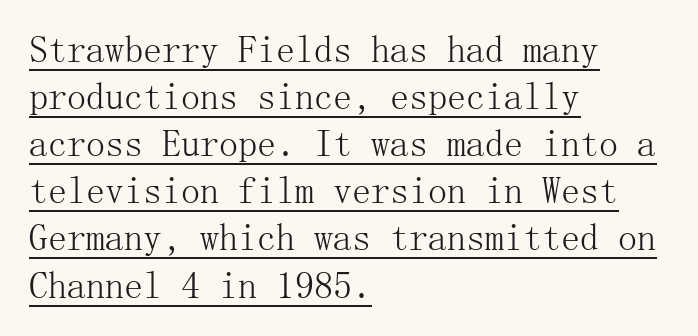
Q: Is the text bold? A: No.
Q: Is the text italic (slanted)? A: No, it is upright.
Q: Is the typeface a serif or a sans-serif typeface? A: Serif.
Q: Is the text underlined? A: Yes.
Q: How is the paragraph aligned? A: Left-aligned.
Q: Is the spacing between letters normal or unusually wide? A: Normal.
Q: Width (condensed, normal, or wide)? A: Normal.
Q: Stroke contrast? A: Medium.
Q: x-height? A: Medium.
